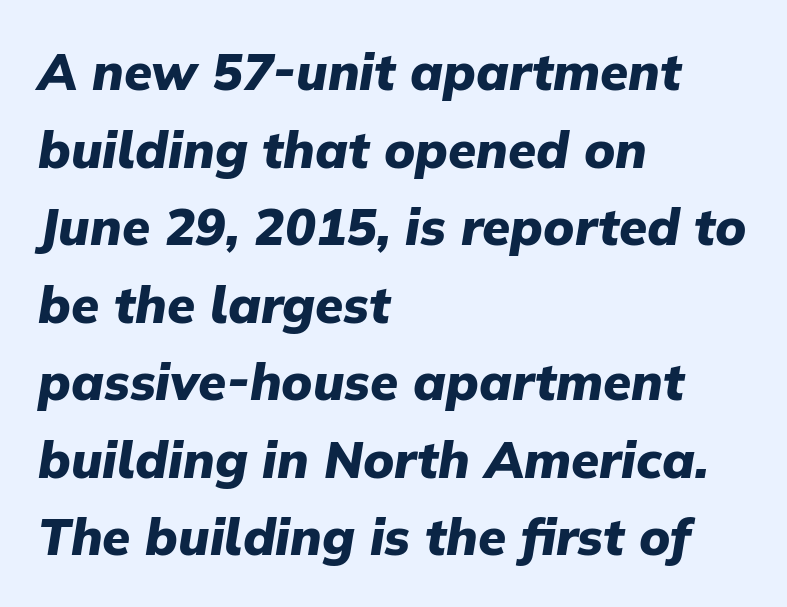
Q: Is the text bold? A: Yes.
Q: Is the text italic (slanted)? A: Yes, it leans right by about 9 degrees.
Q: Is the text underlined? A: No.
Q: How is the paragraph aligned? A: Left-aligned.
Q: Is the spacing between letters normal or unusually wide? A: Normal.
Q: Is the spacing between lines tight, normal or loose? A: Normal.
Q: Width (condensed, normal, or wide)? A: Normal.
Q: Stroke contrast? A: Low.
Q: x-height? A: Medium.
Q: Monospaced? A: No.
